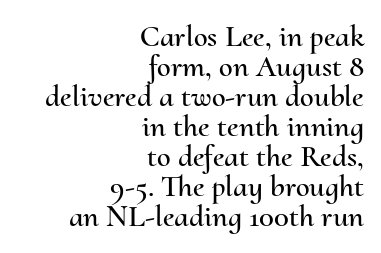
Has an underline been added? It has not. Does the lettering tilt? It doesn't — this is upright. In CSS terms this would be text-align: right. Spacing between characters is what you'd get straight out of the box. One glance says dense: line gaps are narrower than usual. Proportional: the letters do not fall into vertical columns.
